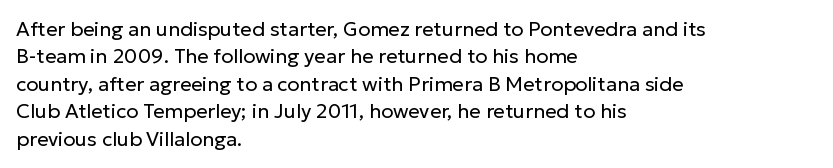
The image shows 20 px text type, upright; set left-aligned, normal line spacing (1.37x), normal letter spacing, not underlined.
